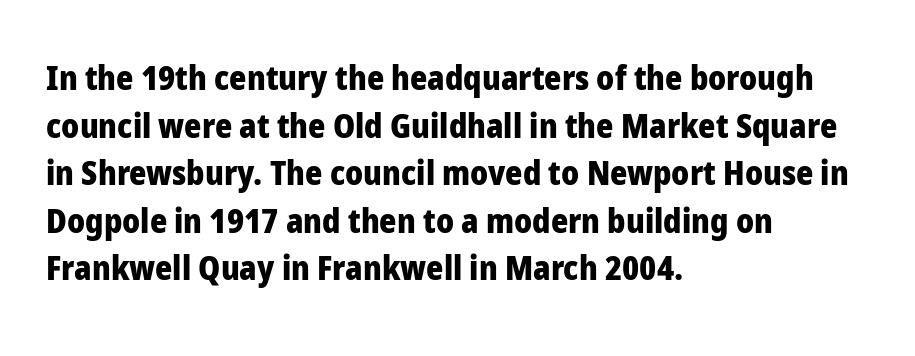
The image shows 33 px heavy sans-serif type, upright; set left-aligned, normal line spacing (1.44x), normal letter spacing, not underlined; low stroke contrast and a medium x-height.
